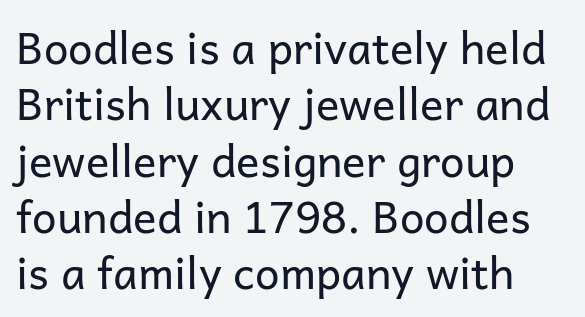
Q: Is the text bold? A: No.
Q: Is the text italic (slanted)? A: No, it is upright.
Q: Is the typeface a serif or a sans-serif typeface? A: Sans-serif.
Q: Is the text underlined? A: No.
Q: Is the spacing between letters normal or unusually wide? A: Normal.
Q: Is the spacing between lines tight, normal or loose? A: Normal.
Q: Width (condensed, normal, or wide)? A: Normal.
Q: Stroke contrast? A: Low.
Q: x-height? A: Medium.
Q: Monospaced? A: No.
